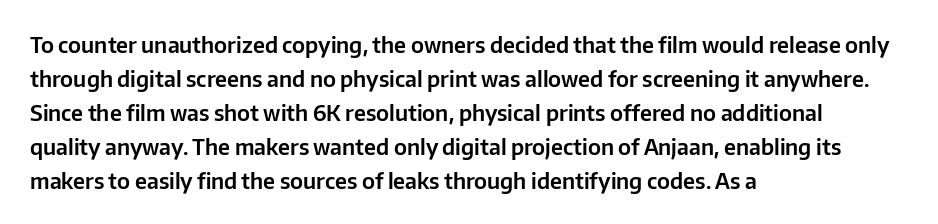
{"italic": "no", "underline": "no", "align": "left", "line_spacing": "normal", "line_spacing_ratio": 1.54, "letter_spacing": "normal", "letter_spacing_em": 0.0, "glyph_px": 22}
